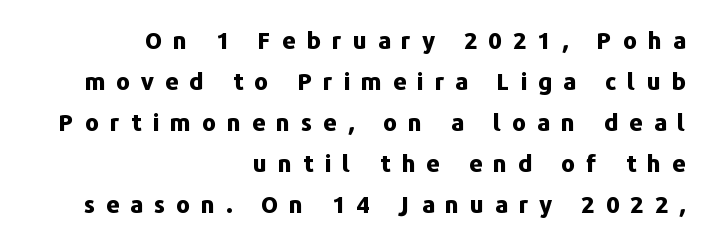
These lines are set flush right with a ragged left edge. The letters are bold, with thick, heavy strokes. Is the letter spacing exaggerated? Yes — the characters are pushed far apart. Vertical strokes here are truly vertical. Quick note: underline off.
